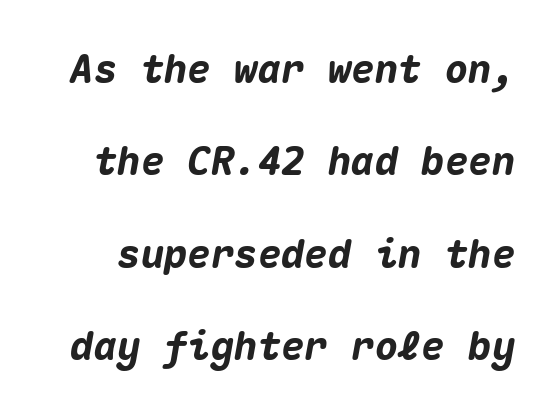
The image shows 39 px heavy type, italic (leaning right), monospaced; set loose line spacing (2.37x), normal letter spacing, not underlined; medium stroke contrast and a medium x-height.
